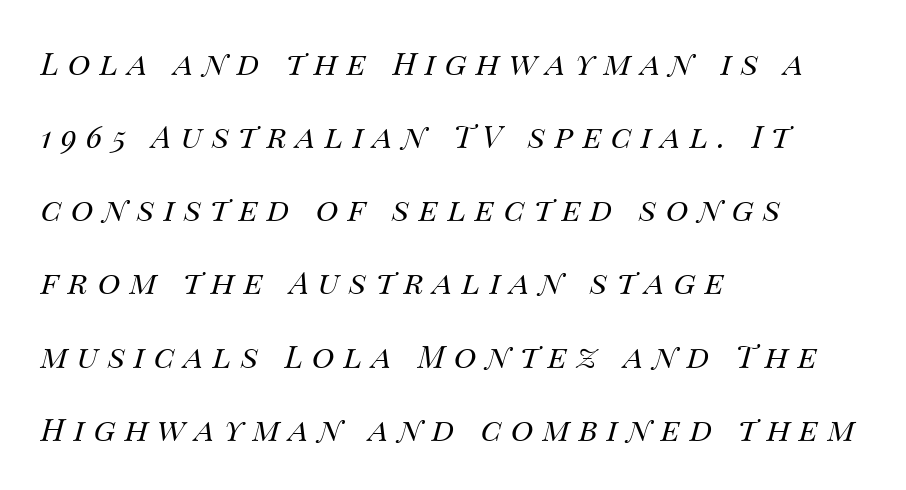
The image shows 31 px regular-weight type, italic (leaning right); set left-aligned, loose line spacing (2.36x), unusually wide letter spacing (+0.3 em), not underlined; medium stroke contrast and a large x-height.
